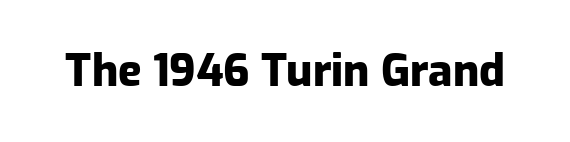
The image shows 44 px heavy sans-serif type, upright; set normal letter spacing, not underlined; low stroke contrast and a medium x-height.
